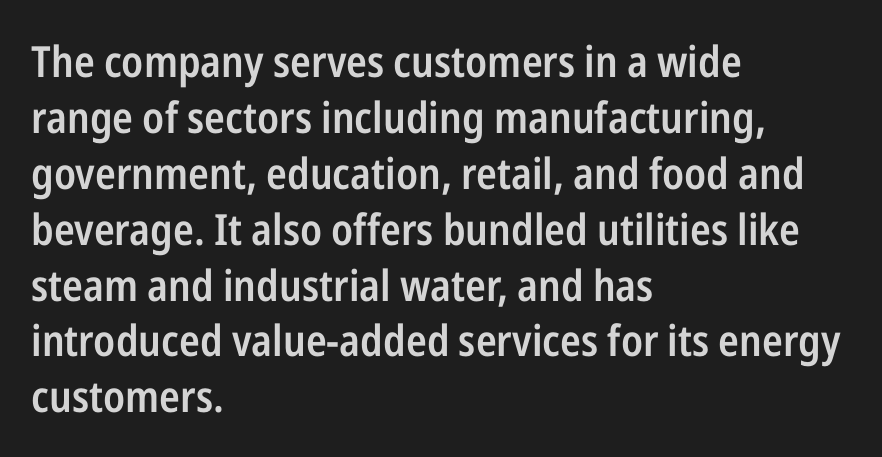
The image shows 43 px semibold, condensed sans-serif type, upright; set left-aligned, normal line spacing (1.3x), normal letter spacing, not underlined; low stroke contrast and a medium x-height.
